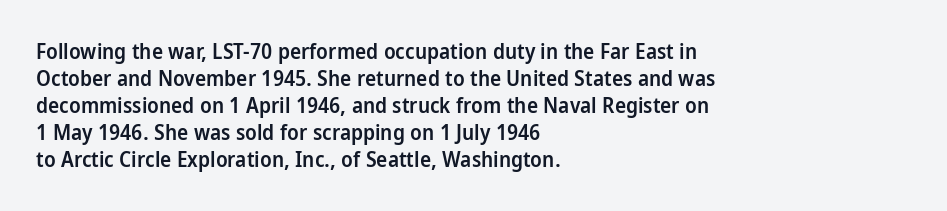
Q: Is the text bold? A: Semi-bold.
Q: Is the text italic (slanted)? A: No, it is upright.
Q: Is the text underlined? A: No.
Q: How is the paragraph aligned? A: Left-aligned.
Q: Is the spacing between letters normal or unusually wide? A: Normal.
Q: Is the spacing between lines tight, normal or loose? A: Normal.
